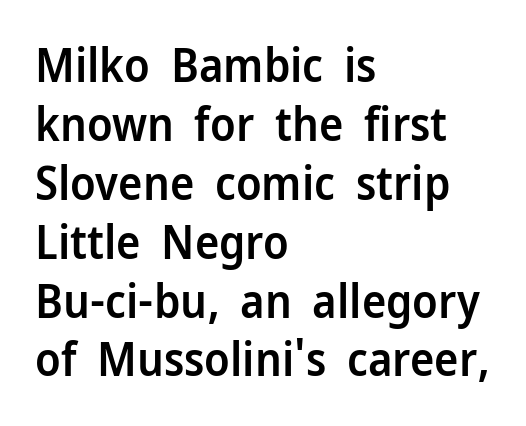
The image shows 46 px semibold sans-serif type, upright; set left-aligned, normal line spacing (1.28x), normal letter spacing, not underlined; low stroke contrast and a medium x-height.
